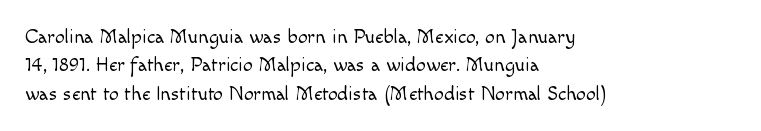
Glyph-to-glyph distance matches everyday printed text. One glance says typical: line gaps are just what's usual. A bare baseline throughout the passage. Does the lettering tilt? It doesn't — this is upright.
